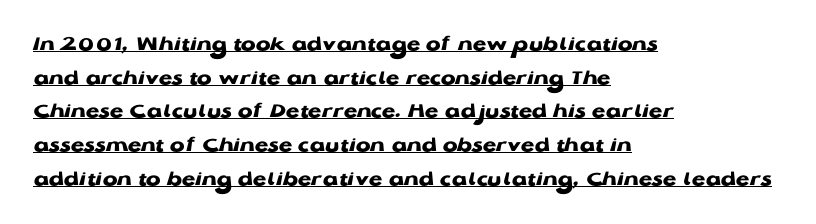
The image shows 22 px bold type, upright; set left-aligned, normal line spacing (1.53x), normal letter spacing, underlined.
